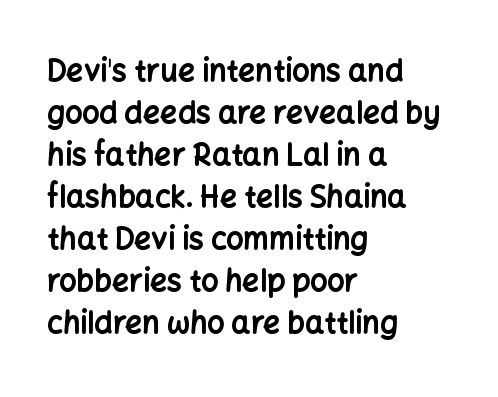
The image shows 30 px bold sans-serif type, upright; set left-aligned, normal line spacing (1.4x), normal letter spacing, not underlined; low stroke contrast and a medium x-height.
